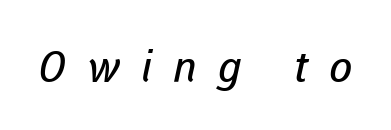
{"serif": "no", "bold": "no", "weight": "regular", "width": "normal", "stroke_contrast": "low", "x_height": "medium", "monospaced": "no", "underline": "no", "letter_spacing": "wide", "letter_spacing_em": 0.49, "glyph_px": 43}
